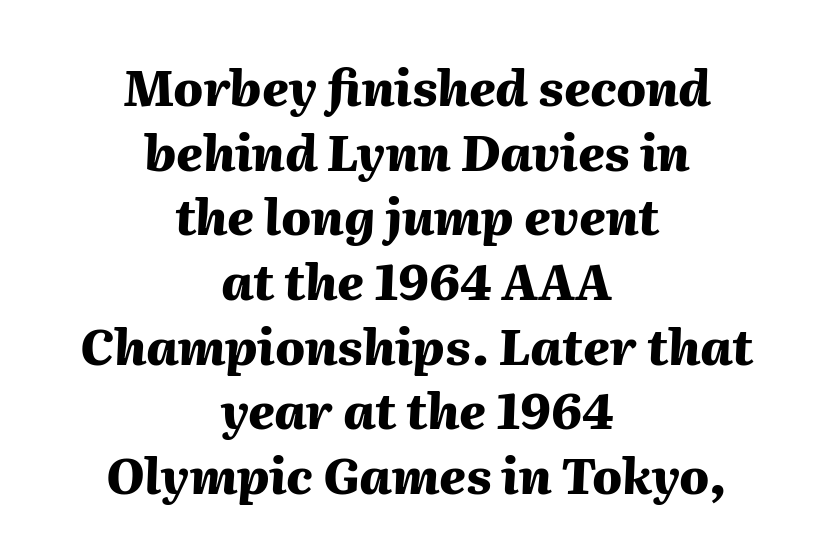
The image shows 49 px heavy type, italic (leaning right); set centered, normal line spacing (1.32x), normal letter spacing, not underlined; medium stroke contrast and a medium x-height.
